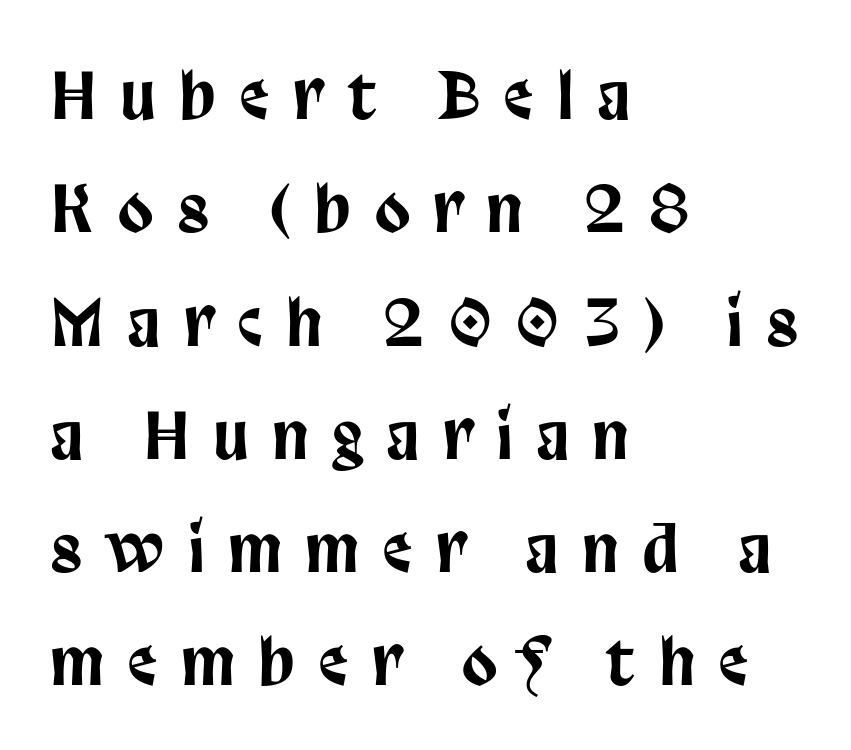
Q: Is the text italic (slanted)? A: No, it is upright.
Q: Is the typeface a serif or a sans-serif typeface? A: Sans-serif.
Q: Is the text underlined? A: No.
Q: How is the paragraph aligned? A: Left-aligned.
Q: Is the spacing between letters normal or unusually wide? A: Unusually wide.
Q: Width (condensed, normal, or wide)? A: Condensed.
Q: Stroke contrast? A: Low.
Q: x-height? A: Large.
Q: Monospaced? A: No.
